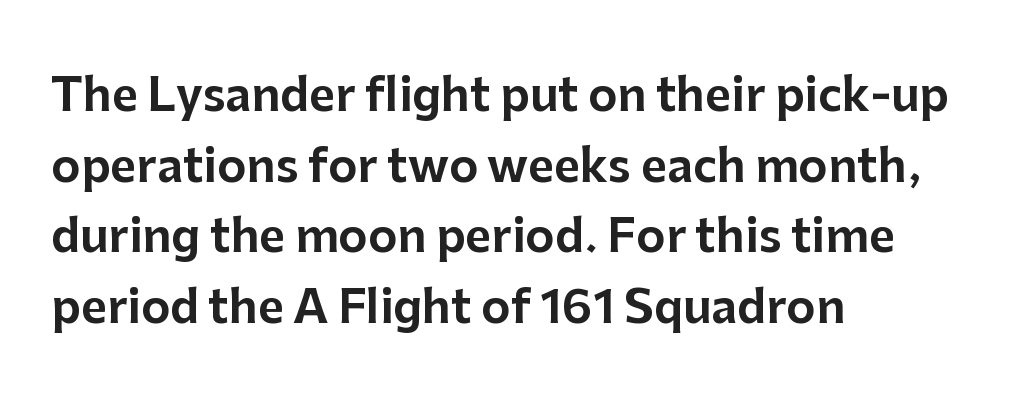
The image shows 45 px sans-serif type, upright; set left-aligned, normal line spacing (1.57x), normal letter spacing, not underlined; low stroke contrast and a medium x-height.
